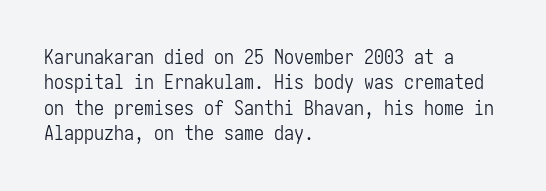
The rows are spaced the way most documents space them. Weight: in the light-to-regular range. Each word holds together tightly as a unit, with standard inter-letter gaps. Nobody drew a line under any word here.
